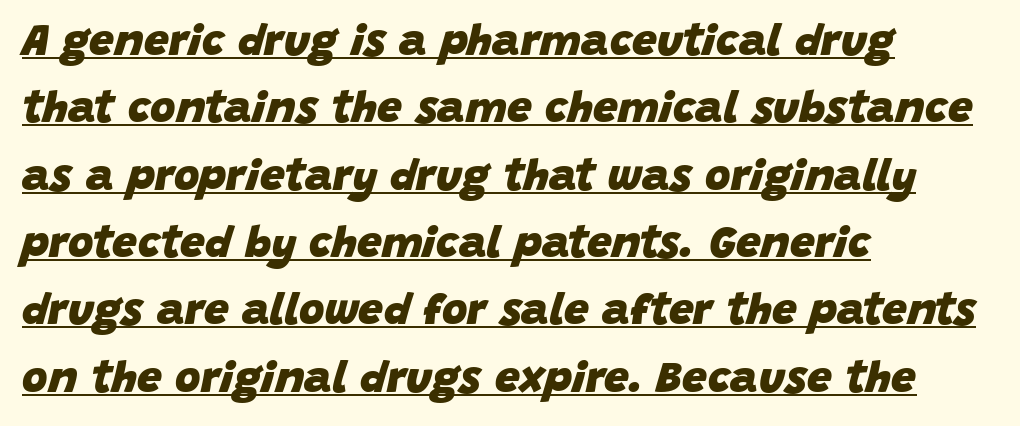
Q: Is the text bold? A: Yes.
Q: Is the text italic (slanted)? A: Yes, it leans right by about 15 degrees.
Q: Is the text underlined? A: Yes.
Q: How is the paragraph aligned? A: Left-aligned.
Q: Is the spacing between letters normal or unusually wide? A: Normal.
Q: Is the spacing between lines tight, normal or loose? A: Normal.
Q: Width (condensed, normal, or wide)? A: Normal.
Q: Stroke contrast? A: Low.
Q: x-height? A: Large.
Q: Monospaced? A: No.
